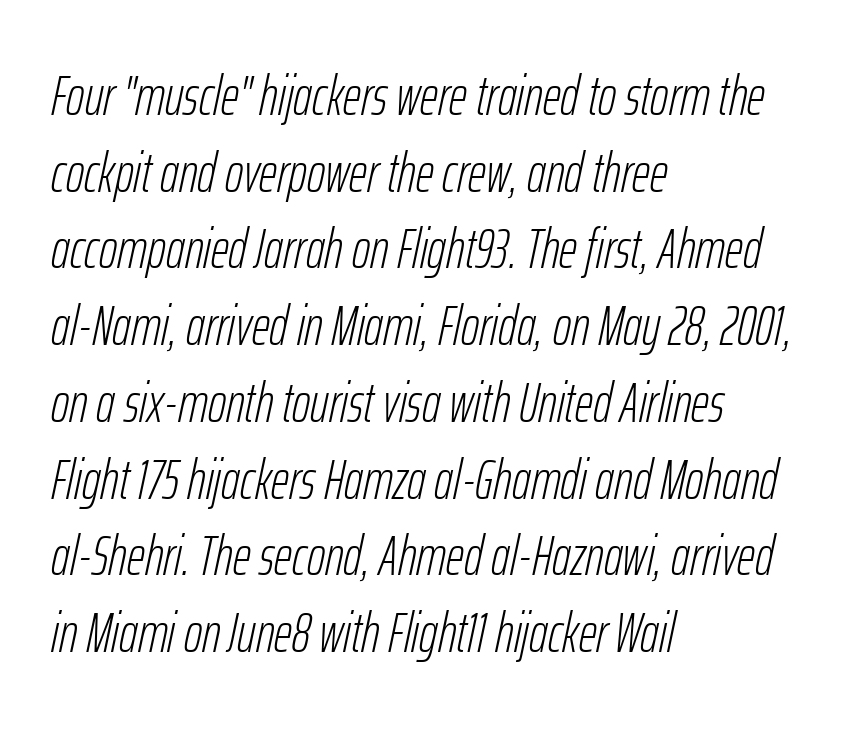
{"italic": "yes", "lean": "right", "slant_degrees": 12, "bold": "no", "weight": "light", "width": "condensed", "stroke_contrast": "low", "x_height": "medium", "monospaced": "no", "underline": "no", "align": "left", "line_spacing": "normal", "line_spacing_ratio": 1.37, "letter_spacing": "normal", "letter_spacing_em": 0.0, "glyph_px": 56}
